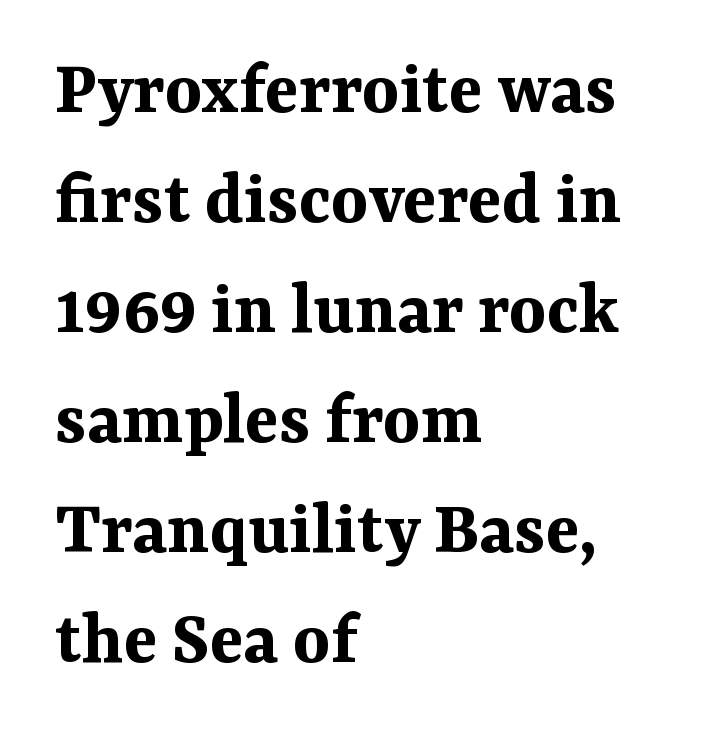
{"serif": "yes", "italic": "no", "bold": "yes", "weight": "bold", "width": "normal", "stroke_contrast": "medium", "x_height": "medium", "monospaced": "no", "underline": "no", "align": "left", "line_spacing": "normal", "line_spacing_ratio": 1.41, "letter_spacing": "normal", "letter_spacing_em": 0.0, "glyph_px": 78}
